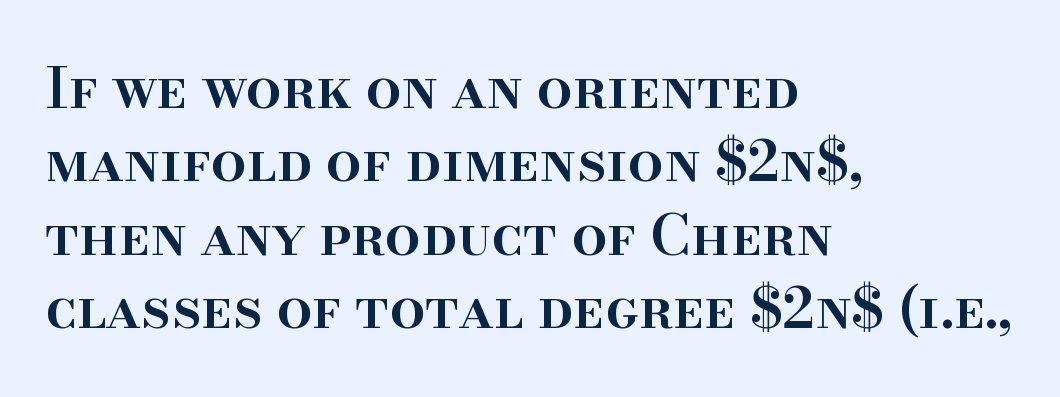
{"serif": "yes", "italic": "no", "bold": "semi", "weight": "semibold", "width": "normal", "stroke_contrast": "high", "x_height": "small", "monospaced": "no", "underline": "no", "align": "left", "line_spacing": "normal", "line_spacing_ratio": 1.31, "letter_spacing": "normal", "letter_spacing_em": 0.0, "glyph_px": 56}
